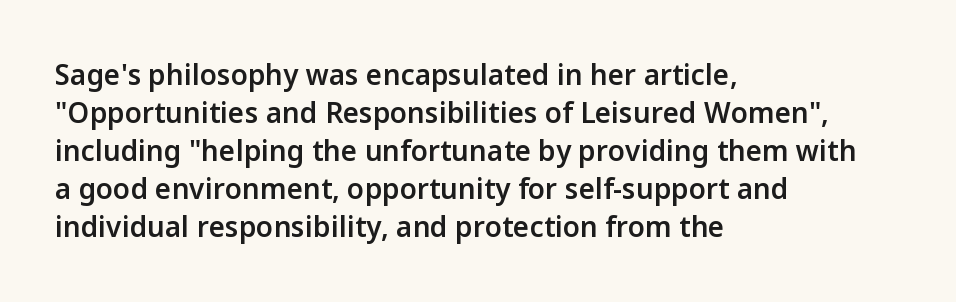
Alignment: flush left. The zone under the glyphs is completely vacant. Stroke terminals: plain, sans-serif. Firm but not heavy-handed strokes: this text is semibold. This is roman type, the default non-slanted kind.
